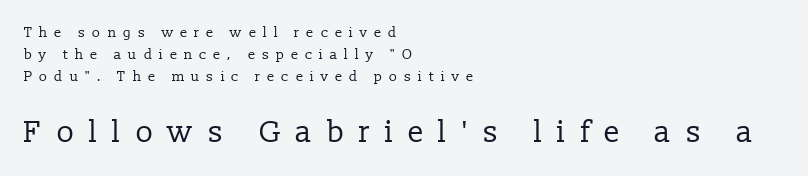
{"serif": "yes", "italic": "no", "bold": "no", "weight": "regular", "width": "normal", "stroke_contrast": "low", "x_height": "medium", "monospaced": "no", "underline": "no", "align": "left", "line_spacing": "normal", "line_spacing_ratio": 1.57, "letter_spacing": "wide", "letter_spacing_em": 0.47, "larger_block": "second", "size_ratio": 2.14, "glyph_px": 30}
